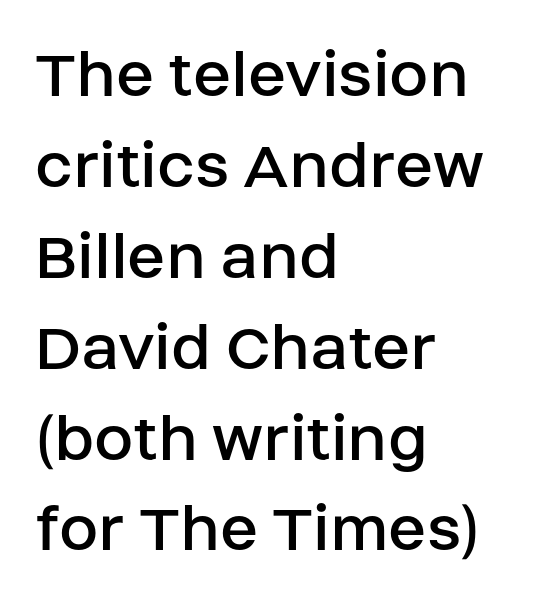
Q: Is the text bold? A: No.
Q: Is the text italic (slanted)? A: No, it is upright.
Q: Is the typeface a serif or a sans-serif typeface? A: Sans-serif.
Q: Is the text underlined? A: No.
Q: How is the paragraph aligned? A: Left-aligned.
Q: Is the spacing between letters normal or unusually wide? A: Normal.
Q: Is the spacing between lines tight, normal or loose? A: Normal.
Q: Width (condensed, normal, or wide)? A: Normal.
Q: Stroke contrast? A: Low.
Q: x-height? A: Large.
Q: Monospaced? A: No.
